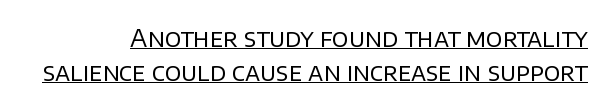
Q: Is the text bold? A: No.
Q: Is the text italic (slanted)? A: No, it is upright.
Q: Is the text underlined? A: Yes.
Q: Is the spacing between letters normal or unusually wide? A: Normal.
Q: Is the spacing between lines tight, normal or loose? A: Normal.
